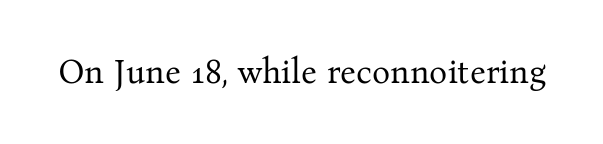
{"serif": "yes", "italic": "no", "bold": "no", "weight": "regular", "width": "normal", "stroke_contrast": "medium", "x_height": "medium", "monospaced": "no", "underline": "no", "letter_spacing": "normal", "letter_spacing_em": 0.0, "glyph_px": 34}
